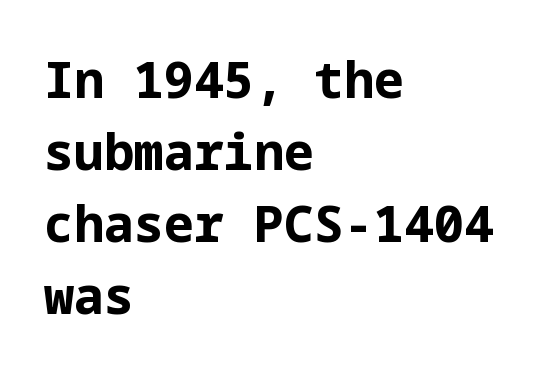
Does the lettering tilt? It doesn't — this is upright. A clean baseline with only descenders dipping below it. Weight check: bold — yes, fully. Note: no serifs on the glyphs. Reading down the column, the eye jumps a familiar distance to each next line. Students, note that the glyphs here touch the page at normal intervals.
